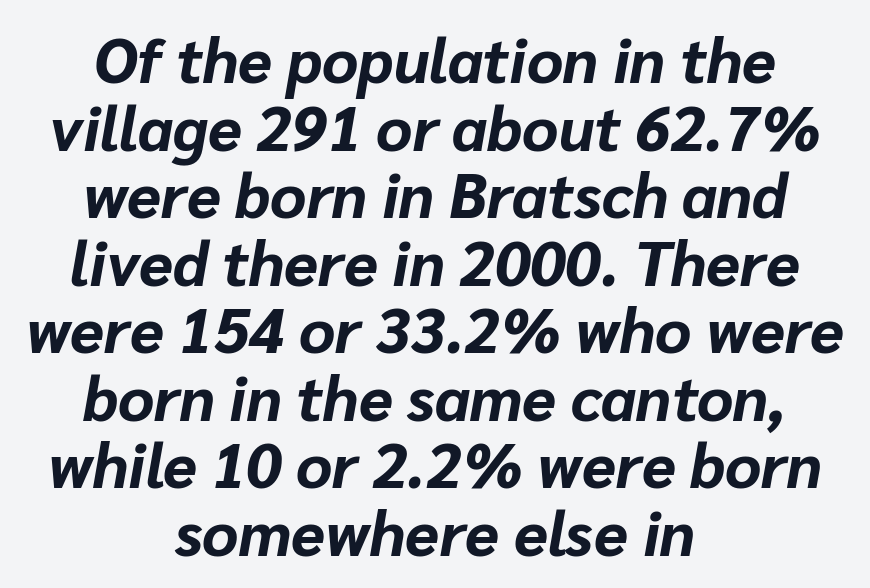
The image shows 62 px bold type, italic (leaning right); set centered, tight line spacing (1.09x), normal letter spacing, not underlined; low stroke contrast and a medium x-height.
